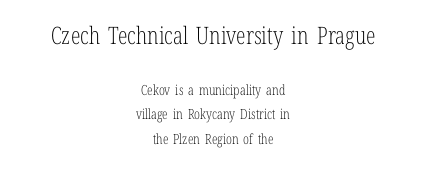
The image shows 24 px text type, upright; set centered, line spacing 1.74x, normal letter spacing, not underlined; the first (top) block is 1.71x larger.
